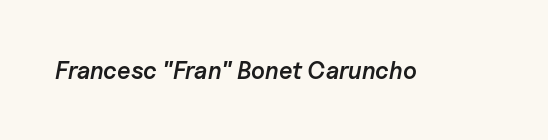
The image shows 24 px text type, italic (leaning right); set normal letter spacing, not underlined.
